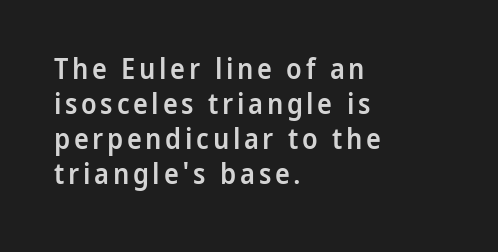
The passage shown is typeset with a sans-serif family. A semibold gives these letters moderate extra thickness, short of bold. Varying glyph widths throughout — classic text-font behaviour. The lines are quadded left.
